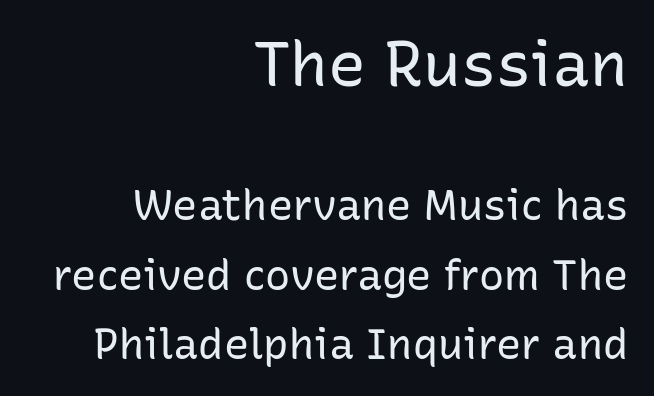
The image shows 63 px regular-weight sans-serif type, upright; set right-aligned, normal line spacing (1.65x), normal letter spacing, not underlined; the first (top) block is 1.5x larger; low stroke contrast and a medium x-height.
